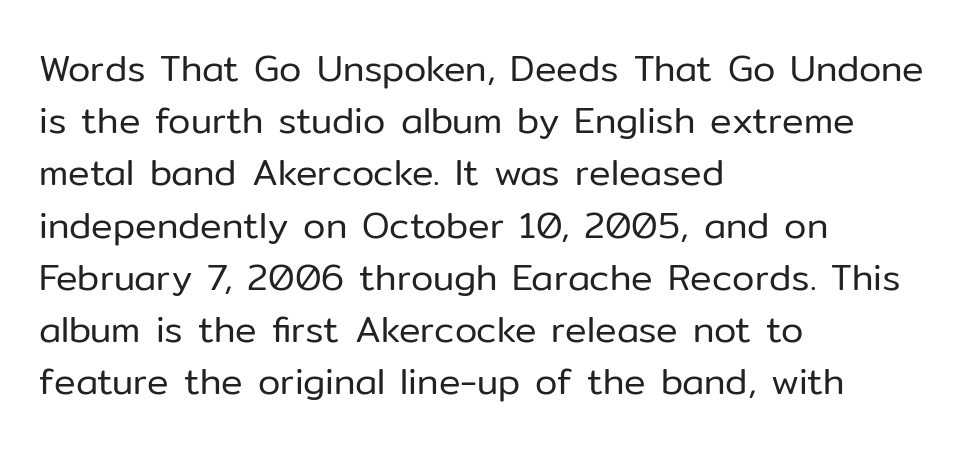
{"serif": "no", "italic": "no", "bold": "no", "weight": "regular", "width": "normal", "stroke_contrast": "low", "x_height": "medium", "monospaced": "no", "underline": "no", "align": "left", "line_spacing": "normal", "line_spacing_ratio": 1.45, "letter_spacing": "normal", "letter_spacing_em": 0.0, "glyph_px": 36}
